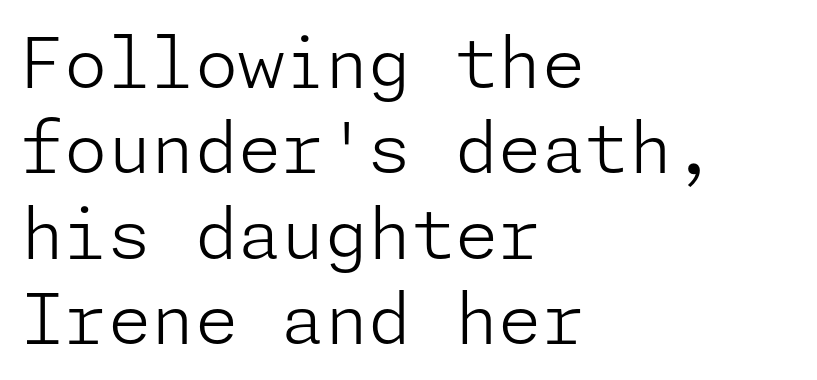
{"serif": "no", "italic": "no", "bold": "no", "weight": "light", "width": "normal", "stroke_contrast": "low", "x_height": "medium", "underline": "no", "align": "left", "line_spacing_ratio": 1.22, "letter_spacing": "normal", "letter_spacing_em": 0.0, "glyph_px": 70}
